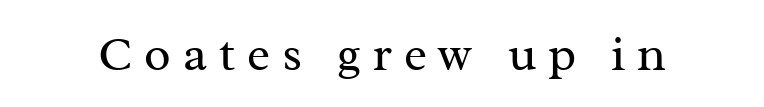
{"serif": "yes", "italic": "no", "bold": "no", "weight": "regular", "width": "normal", "stroke_contrast": "medium", "x_height": "medium", "monospaced": "no", "underline": "no", "letter_spacing": "wide", "letter_spacing_em": 0.24, "glyph_px": 49}
